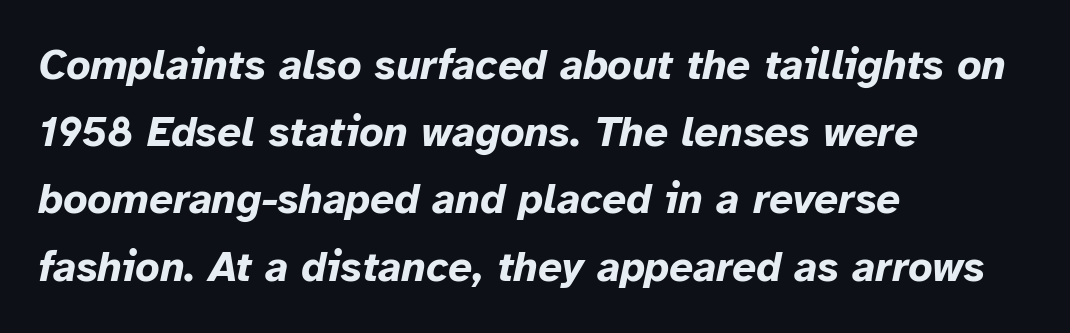
The image shows 42 px bold type, italic (leaning right); set left-aligned, normal line spacing (1.6x), normal letter spacing, not underlined; low stroke contrast and a medium x-height.
